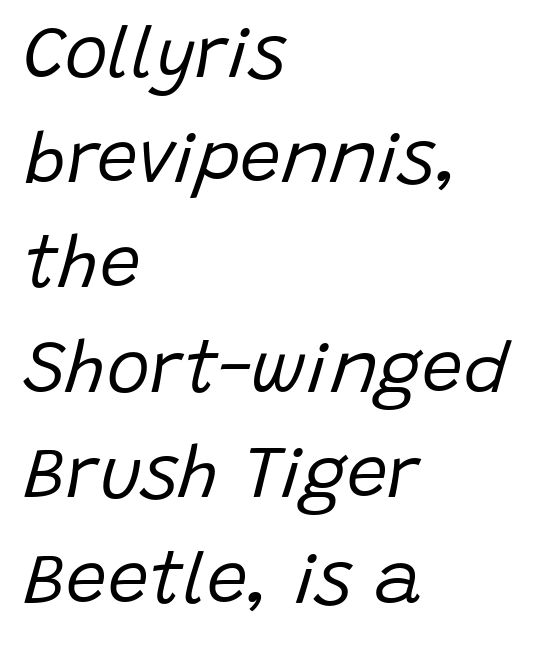
Q: Is the text bold? A: No.
Q: Is the text italic (slanted)? A: Yes, it leans right by about 15 degrees.
Q: Is the text underlined? A: No.
Q: How is the paragraph aligned? A: Left-aligned.
Q: Is the spacing between letters normal or unusually wide? A: Normal.
Q: Is the spacing between lines tight, normal or loose? A: Normal.
Q: Width (condensed, normal, or wide)? A: Normal.
Q: Stroke contrast? A: Low.
Q: x-height? A: Large.
Q: Monospaced? A: No.
